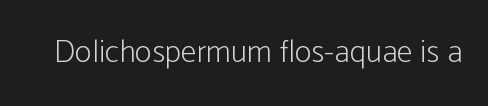
The image shows 32 px light, condensed sans-serif type, upright; set normal letter spacing, not underlined; low stroke contrast and a medium x-height.
